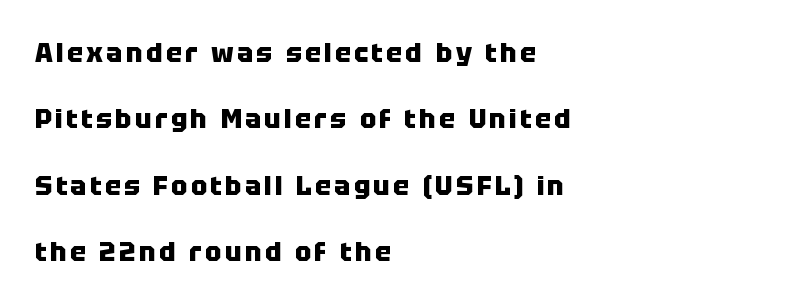
Q: Is the text bold? A: Yes.
Q: Is the text italic (slanted)? A: No, it is upright.
Q: Is the text underlined? A: No.
Q: How is the paragraph aligned? A: Left-aligned.
Q: Is the spacing between lines tight, normal or loose? A: Loose.
